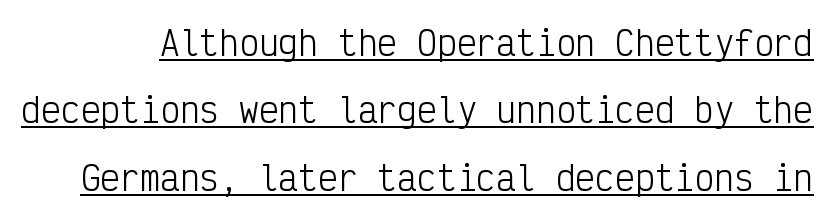
{"serif": "no", "italic": "no", "bold": "no", "weight": "light", "width": "condensed", "stroke_contrast": "low", "x_height": "medium", "monospaced": "yes", "underline": "yes", "line_spacing": "loose", "line_spacing_ratio": 2.04, "letter_spacing": "normal", "letter_spacing_em": 0.0, "glyph_px": 33}
